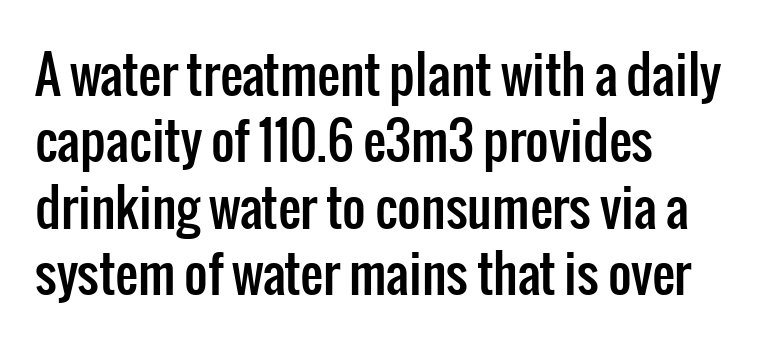
{"serif": "no", "italic": "no", "width": "condensed", "stroke_contrast": "low", "x_height": "medium", "monospaced": "no", "underline": "no", "align": "left", "line_spacing": "normal", "line_spacing_ratio": 1.3, "letter_spacing": "normal", "letter_spacing_em": 0.0, "glyph_px": 51}
